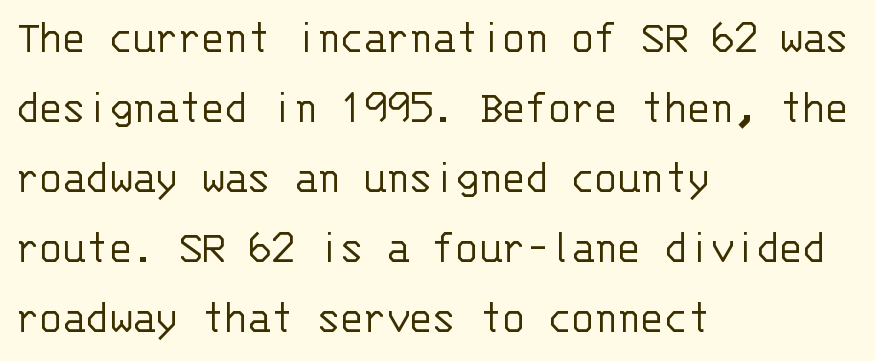
{"serif": "no", "italic": "no", "bold": "no", "weight": "light", "width": "normal", "stroke_contrast": "low", "x_height": "large", "monospaced": "yes", "underline": "no", "align": "left", "line_spacing": "normal", "line_spacing_ratio": 1.49, "letter_spacing": "normal", "letter_spacing_em": 0.0, "glyph_px": 47}
